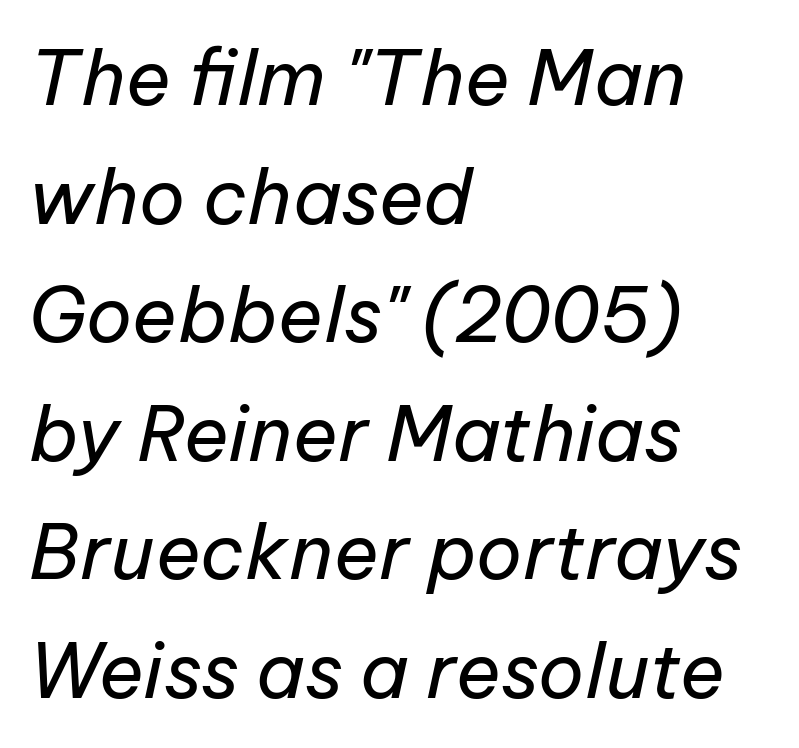
The image shows 76 px regular-weight type, italic (leaning right); set left-aligned, normal line spacing (1.56x), normal letter spacing, not underlined; low stroke contrast and a medium x-height.
